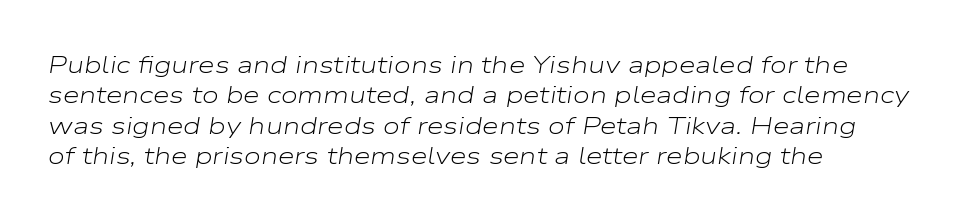
Q: Is the text bold? A: No.
Q: Is the text italic (slanted)? A: Yes, it leans right by about 9 degrees.
Q: Is the text underlined? A: No.
Q: How is the paragraph aligned? A: Left-aligned.
Q: Is the spacing between letters normal or unusually wide? A: Normal.
Q: Is the spacing between lines tight, normal or loose? A: Normal.
